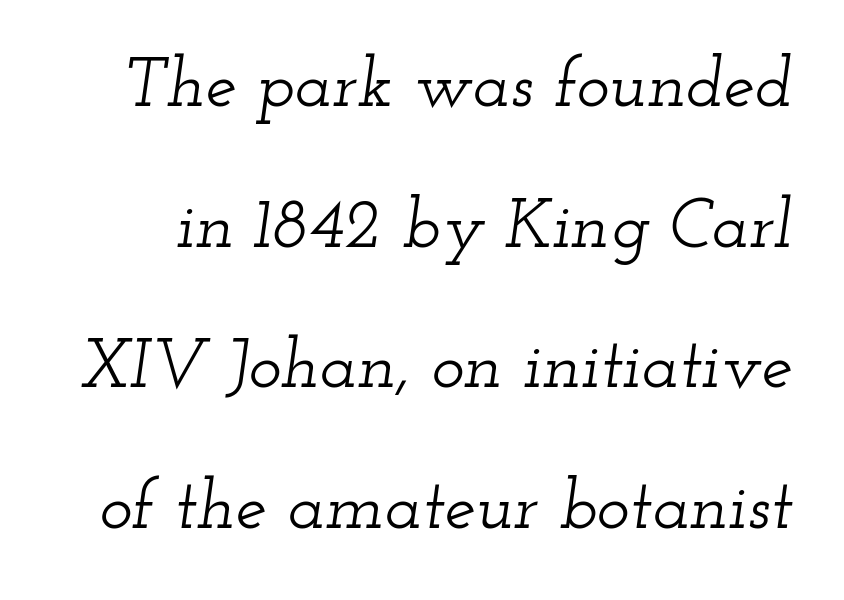
This sample uses an oblique cut, with every glyph tilted off the vertical. Notice the wide empty band between every row — that's loose leading. You could not count columns in this text — the font is proportionally spaced. No word sits above an underline. Look at the tracking — it's just the regular setting, nothing added. Serifs: yes, visible at the terminals of the letterforms.
